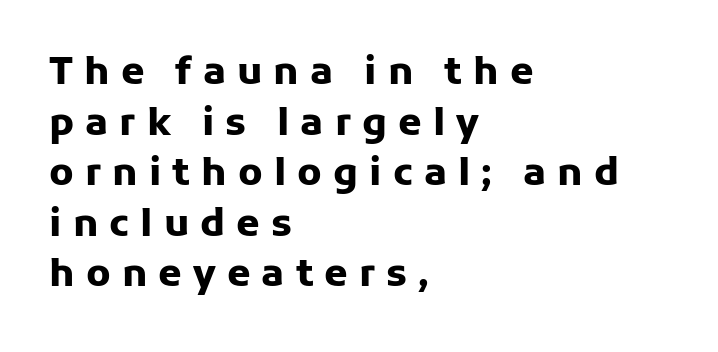
Q: Is the text bold? A: Yes.
Q: Is the text italic (slanted)? A: No, it is upright.
Q: Is the typeface a serif or a sans-serif typeface? A: Sans-serif.
Q: Is the text underlined? A: No.
Q: How is the paragraph aligned? A: Left-aligned.
Q: Is the spacing between letters normal or unusually wide? A: Unusually wide.
Q: Is the spacing between lines tight, normal or loose? A: Normal.
Q: Width (condensed, normal, or wide)? A: Normal.
Q: Stroke contrast? A: Low.
Q: x-height? A: Medium.
Q: Monospaced? A: No.
